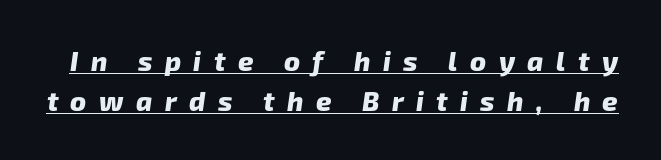
{"bold": "yes", "underline": "yes", "line_spacing": "normal", "line_spacing_ratio": 1.5, "letter_spacing": "wide", "letter_spacing_em": 0.46, "glyph_px": 27}
